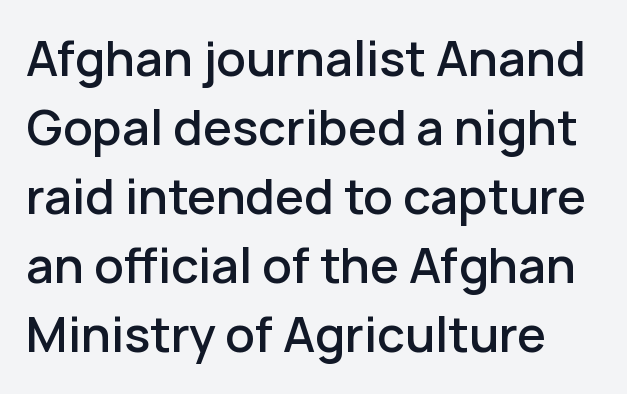
What kind of face is this? One without serifs — a sans. The face used here is proportionally spaced, like ordinary book or web type. Successive baselines arrive at the customary interval. Short note: letters normally spaced.
